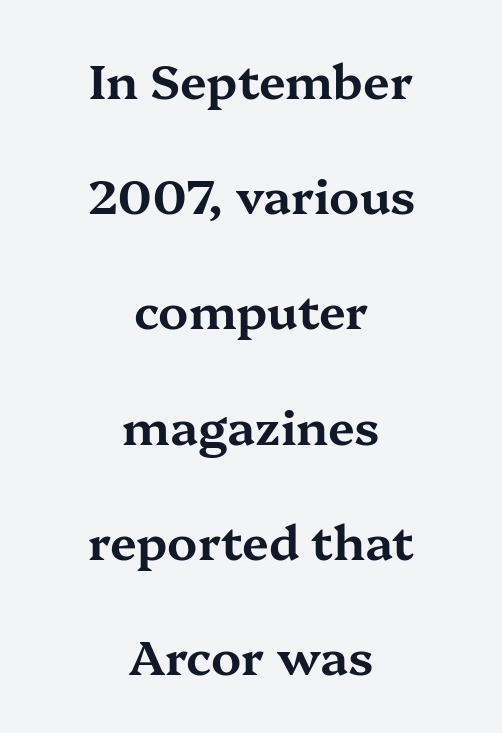
The image shows 48 px wide serif type, upright; set centered, loose line spacing (2.4x), normal letter spacing, not underlined; medium stroke contrast and a medium x-height.
